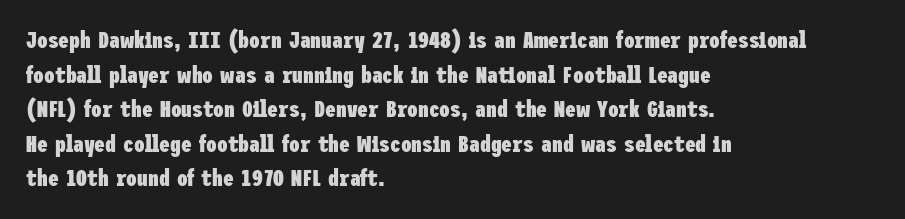
Q: Is the text bold? A: Yes.
Q: Is the text italic (slanted)? A: No, it is upright.
Q: Is the text underlined? A: No.
Q: How is the paragraph aligned? A: Left-aligned.
Q: Is the spacing between letters normal or unusually wide? A: Normal.
Q: Is the spacing between lines tight, normal or loose? A: Normal.
